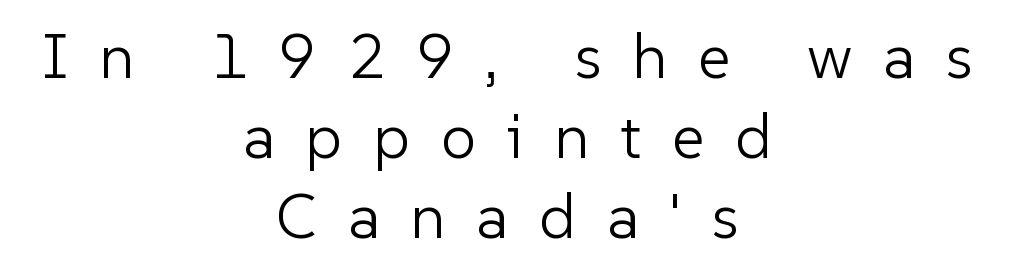
{"serif": "no", "italic": "no", "bold": "no", "weight": "light", "width": "normal", "stroke_contrast": "low", "x_height": "medium", "monospaced": "no", "underline": "no", "align": "center", "line_spacing": "normal", "line_spacing_ratio": 1.27, "letter_spacing": "wide", "letter_spacing_em": 0.49, "glyph_px": 63}
